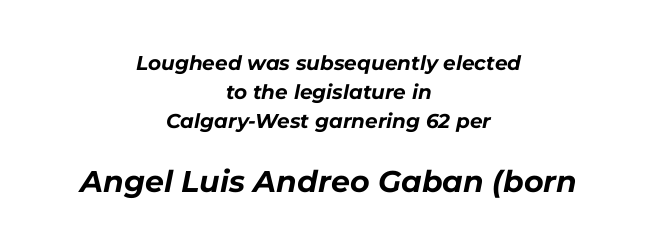
Q: Is the text bold? A: Yes.
Q: Is the text italic (slanted)? A: Yes, it leans right by about 11 degrees.
Q: Is the text underlined? A: No.
Q: How is the paragraph aligned? A: Centered.
Q: Is the spacing between letters normal or unusually wide? A: Normal.
Q: Is the spacing between lines tight, normal or loose? A: Normal.
Q: Which block of text is set in a larger size, the first (top) or the second (bottom)? A: The second (bottom) one.
Q: Width (condensed, normal, or wide)? A: Normal.
Q: Stroke contrast? A: Low.
Q: x-height? A: Medium.
Q: Monospaced? A: No.
